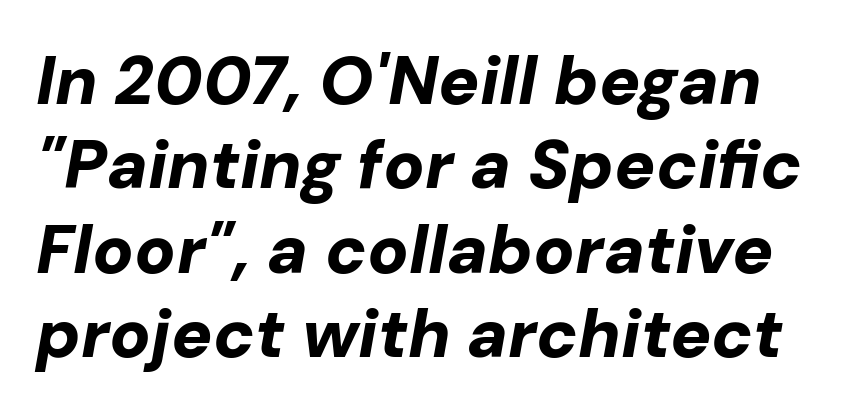
Q: Is the text bold? A: Yes.
Q: Is the text italic (slanted)? A: Yes, it leans right by about 10 degrees.
Q: Is the text underlined? A: No.
Q: Is the spacing between letters normal or unusually wide? A: Normal.
Q: Width (condensed, normal, or wide)? A: Normal.
Q: Stroke contrast? A: Low.
Q: x-height? A: Medium.
Q: Monospaced? A: No.
